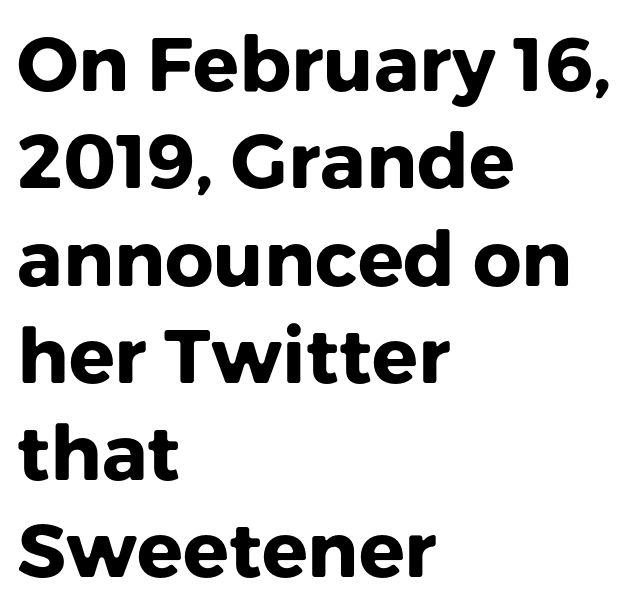
Q: Is the text bold? A: Yes.
Q: Is the text italic (slanted)? A: No, it is upright.
Q: Is the typeface a serif or a sans-serif typeface? A: Sans-serif.
Q: Is the text underlined? A: No.
Q: How is the paragraph aligned? A: Left-aligned.
Q: Is the spacing between letters normal or unusually wide? A: Normal.
Q: Is the spacing between lines tight, normal or loose? A: Normal.
Q: Width (condensed, normal, or wide)? A: Normal.
Q: Stroke contrast? A: Low.
Q: x-height? A: Medium.
Q: Monospaced? A: No.
